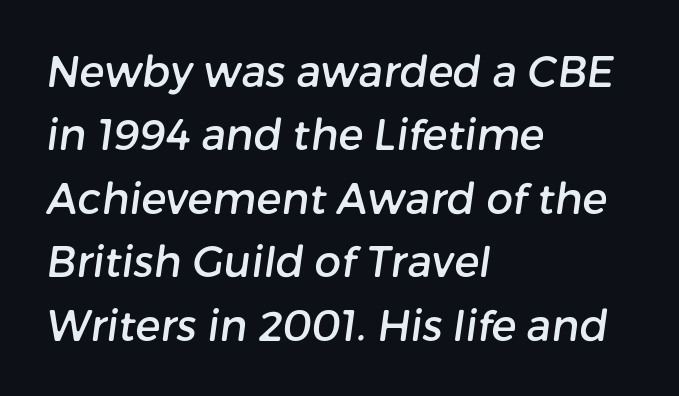
{"serif": "no", "width": "normal", "stroke_contrast": "low", "x_height": "medium", "monospaced": "no", "underline": "no", "align": "left", "line_spacing": "normal", "line_spacing_ratio": 1.51, "letter_spacing": "normal", "letter_spacing_em": 0.0, "glyph_px": 42}
